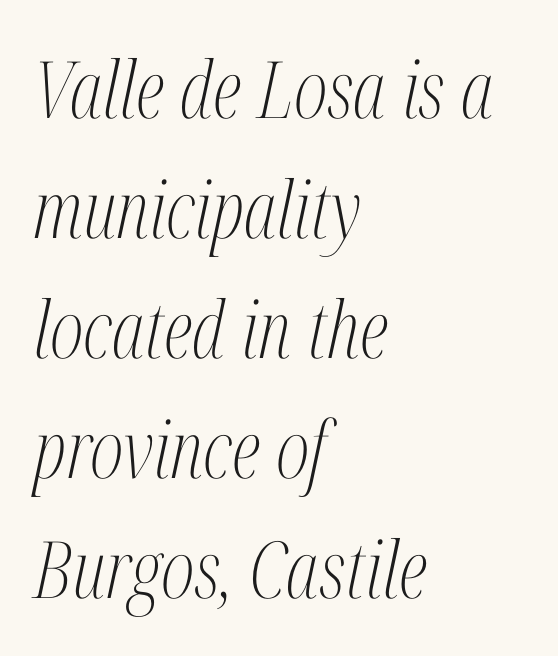
The image shows 79 px light, condensed serif type, italic (leaning right); set left-aligned, normal line spacing (1.52x), normal letter spacing, not underlined; medium stroke contrast and a medium x-height.
